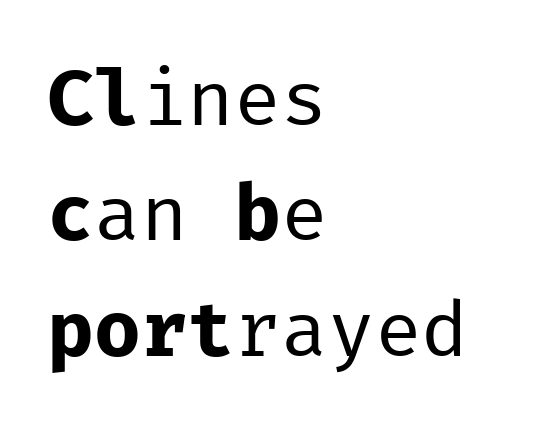
The image shows 78 px regular-weight sans-serif type, upright, monospaced; set left-aligned, normal line spacing (1.48x), normal letter spacing, not underlined; low stroke contrast and a medium x-height.
